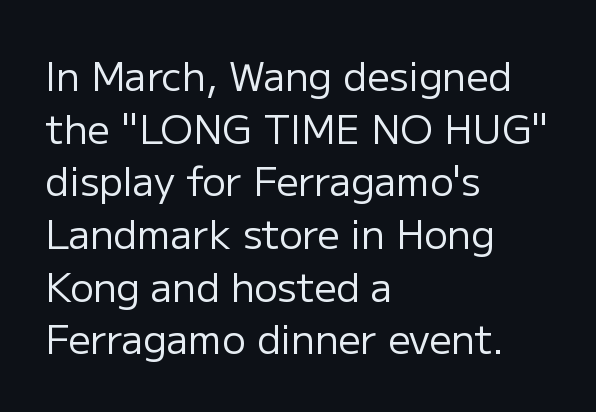
Q: Is the text bold? A: No.
Q: Is the text italic (slanted)? A: No, it is upright.
Q: Is the typeface a serif or a sans-serif typeface? A: Sans-serif.
Q: Is the text underlined? A: No.
Q: How is the paragraph aligned? A: Left-aligned.
Q: Is the spacing between letters normal or unusually wide? A: Normal.
Q: Is the spacing between lines tight, normal or loose? A: Normal.
Q: Width (condensed, normal, or wide)? A: Normal.
Q: Stroke contrast? A: Low.
Q: x-height? A: Medium.
Q: Monospaced? A: No.
